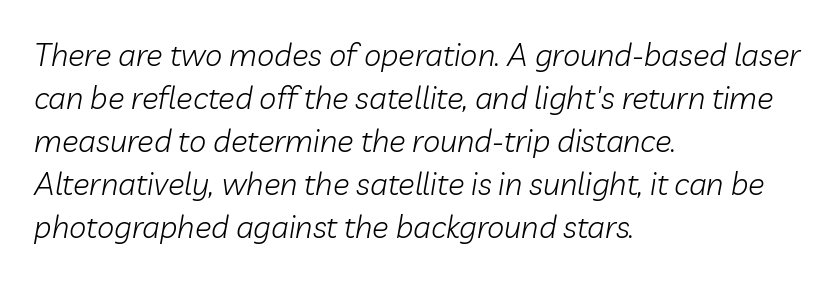
The typesetting does not lean heavy: it is not bold. Nobody drew a line under any word here. There's an unmistakable incline to the writing here. The tracking reads as untouched default to a designer's eye. The leading is moderate, giving the passage an even texture. Horizontally, the lines are justified to the leading edge only.
